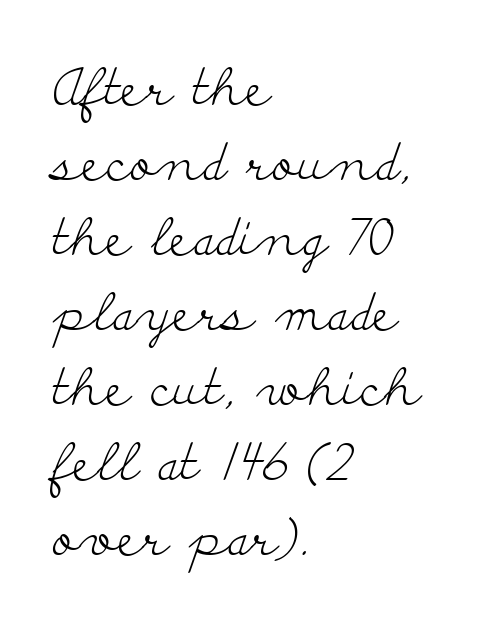
Q: Is the text bold? A: No.
Q: Is the text italic (slanted)? A: Yes.
Q: Is the typeface a serif or a sans-serif typeface? A: Serif.
Q: Is the text underlined? A: No.
Q: How is the paragraph aligned? A: Left-aligned.
Q: Is the spacing between letters normal or unusually wide? A: Normal.
Q: Is the spacing between lines tight, normal or loose? A: Normal.
Q: Width (condensed, normal, or wide)? A: Wide.
Q: Stroke contrast? A: Low.
Q: x-height? A: Small.
Q: Monospaced? A: No.
